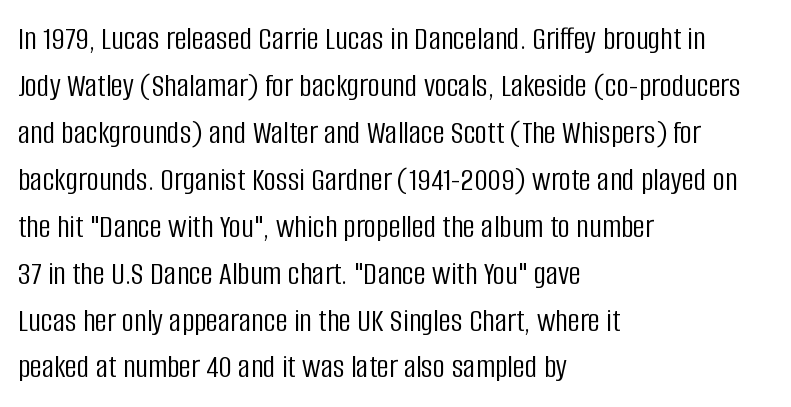
{"serif": "no", "italic": "no", "bold": "no", "weight": "light", "width": "condensed", "stroke_contrast": "low", "x_height": "large", "monospaced": "no", "underline": "no", "align": "left", "line_spacing": "normal", "line_spacing_ratio": 1.38, "letter_spacing": "normal", "letter_spacing_em": 0.0, "glyph_px": 34}
